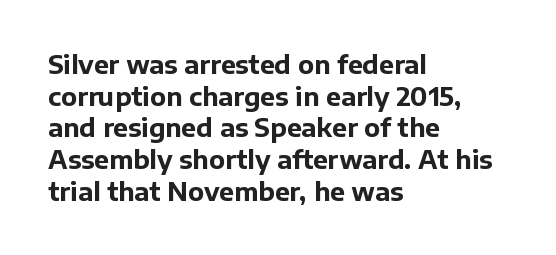
The image shows 25 px bold type, upright; set left-aligned, normal line spacing (1.27x), normal letter spacing, not underlined.
